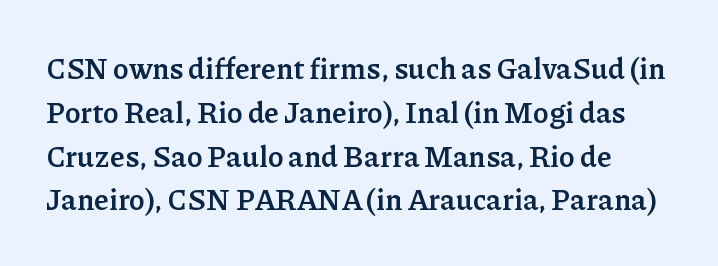
Look at the tracking — it's just the regular setting, nothing added. The foot of each line stays bare and open. Evenly set lines give the paragraph a standard silhouette. Does the lettering tilt? It doesn't — this is upright.
